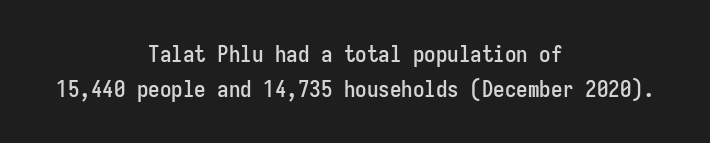
Q: Is the text italic (slanted)? A: No, it is upright.
Q: Is the text underlined? A: No.
Q: How is the paragraph aligned? A: Centered.
Q: Is the spacing between letters normal or unusually wide? A: Normal.
Q: Is the spacing between lines tight, normal or loose? A: Normal.
